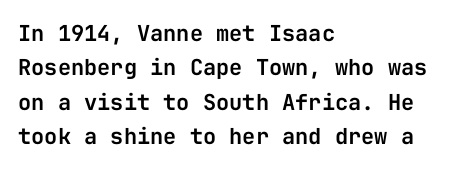
Q: Is the text italic (slanted)? A: No, it is upright.
Q: Is the text underlined? A: No.
Q: How is the paragraph aligned? A: Left-aligned.
Q: Is the spacing between letters normal or unusually wide? A: Normal.
Q: Is the spacing between lines tight, normal or loose? A: Normal.
